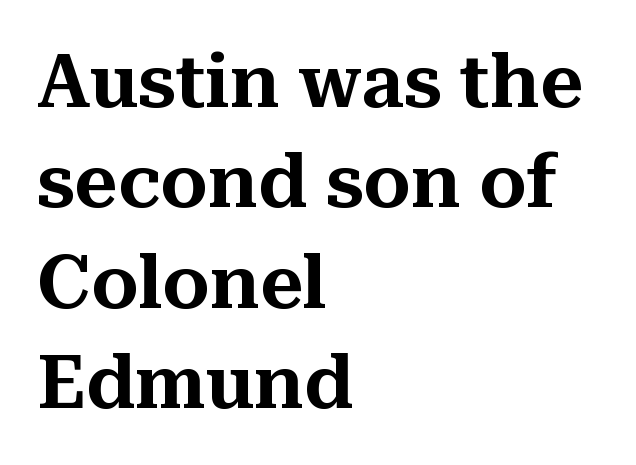
{"serif": "yes", "italic": "no", "width": "normal", "stroke_contrast": "medium", "x_height": "medium", "monospaced": "no", "underline": "no", "align": "left", "line_spacing": "normal", "line_spacing_ratio": 1.34, "letter_spacing": "normal", "letter_spacing_em": 0.0, "glyph_px": 75}
